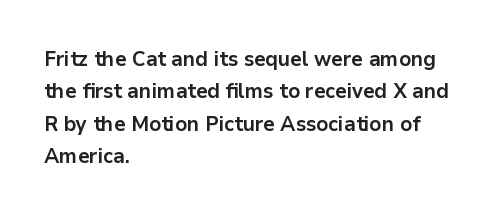
Unlike italic type, these characters show no tilt at all. Line starts are locked; line ends wander. Characters follow at the spacing the type designer built in. On the weight axis this lands at bold, roughly 700. The passage shown is not underscored anywhere.
